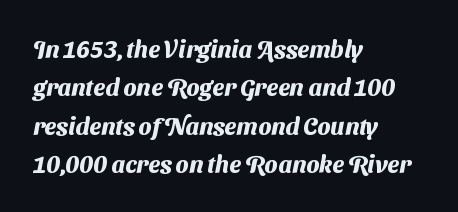
The image shows 24 px bold type; set left-aligned, normal line spacing (1.6x), normal letter spacing, not underlined.
